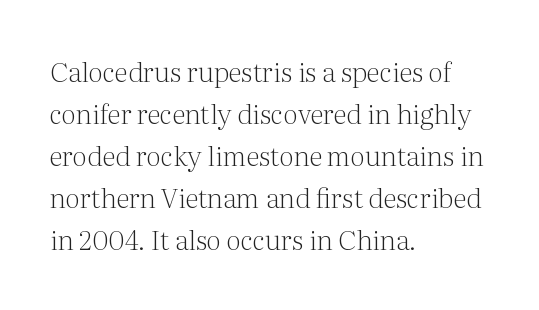
Q: Is the text bold? A: No.
Q: Is the text italic (slanted)? A: No, it is upright.
Q: Is the text underlined? A: No.
Q: How is the paragraph aligned? A: Left-aligned.
Q: Is the spacing between letters normal or unusually wide? A: Normal.
Q: Is the spacing between lines tight, normal or loose? A: Normal.
